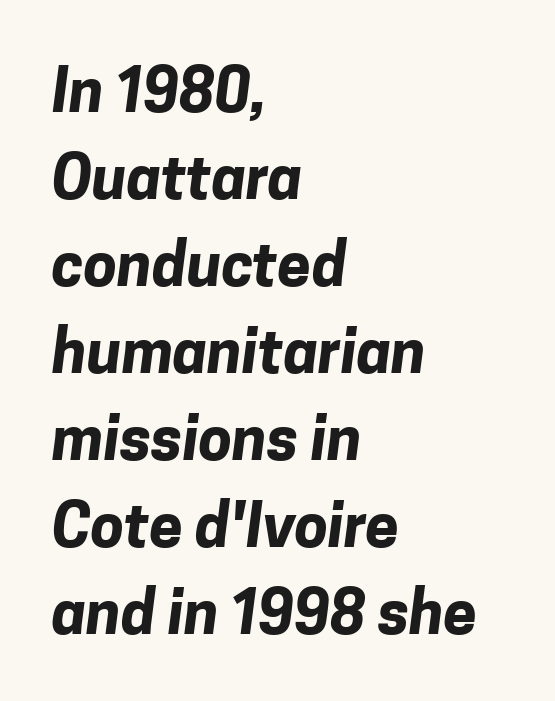
The image shows 60 px bold sans-serif type; set left-aligned, normal line spacing (1.45x), normal letter spacing, not underlined; low stroke contrast and a medium x-height.
